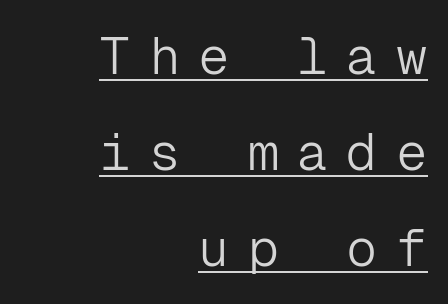
{"serif": "no", "italic": "no", "bold": "no", "weight": "light", "width": "normal", "stroke_contrast": "low", "x_height": "medium", "monospaced": "yes", "underline": "yes", "align": "right", "line_spacing_ratio": 1.85, "letter_spacing": "wide", "letter_spacing_em": 0.35, "glyph_px": 52}
